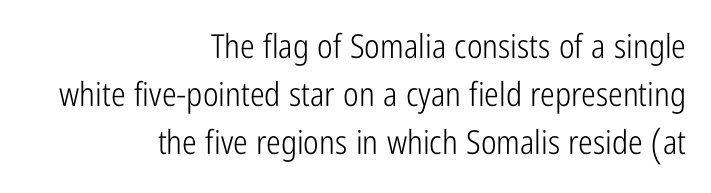
Q: Is the text bold? A: No.
Q: Is the text italic (slanted)? A: No, it is upright.
Q: Is the typeface a serif or a sans-serif typeface? A: Sans-serif.
Q: Is the text underlined? A: No.
Q: How is the paragraph aligned? A: Right-aligned.
Q: Is the spacing between letters normal or unusually wide? A: Normal.
Q: Is the spacing between lines tight, normal or loose? A: Normal.
Q: Width (condensed, normal, or wide)? A: Condensed.
Q: Stroke contrast? A: Low.
Q: x-height? A: Medium.
Q: Monospaced? A: No.
